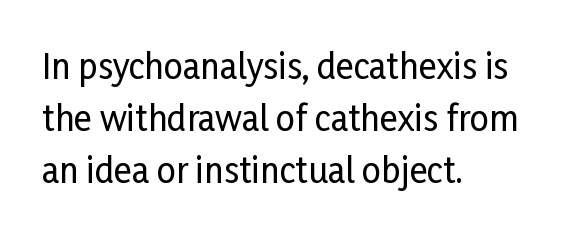
{"serif": "no", "italic": "no", "width": "condensed", "stroke_contrast": "low", "x_height": "medium", "monospaced": "no", "underline": "no", "align": "left", "line_spacing": "normal", "line_spacing_ratio": 1.53, "letter_spacing": "normal", "letter_spacing_em": 0.0, "glyph_px": 34}
